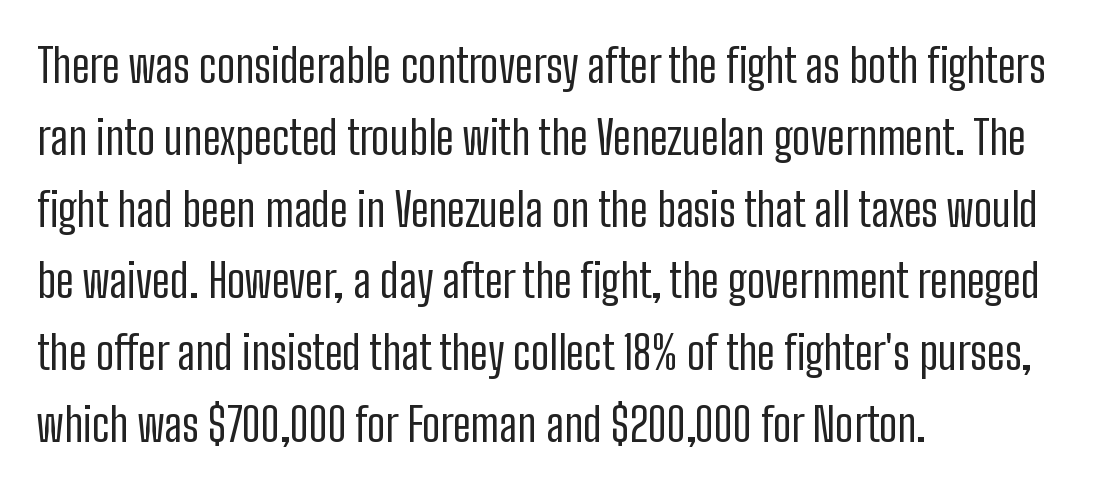
The image shows 46 px regular-weight, condensed sans-serif type, upright; set left-aligned, normal line spacing (1.56x), normal letter spacing, not underlined; low stroke contrast and a medium x-height.
